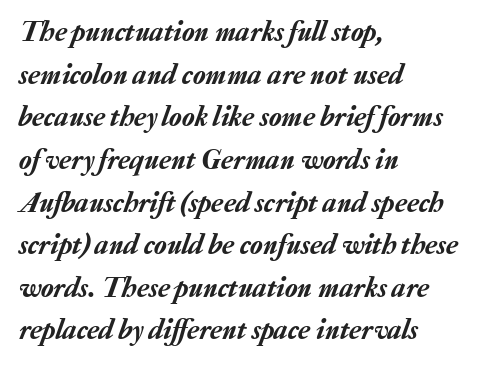
The image shows 29 px text type, italic (leaning right); set left-aligned, normal line spacing (1.47x), normal letter spacing, not underlined; low stroke contrast and a medium x-height.
